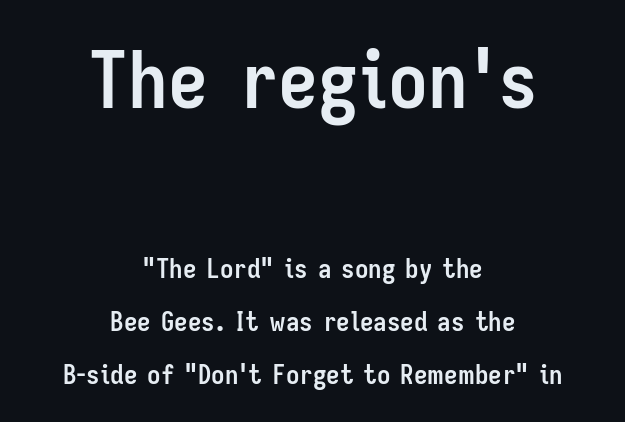
What stands out about the letter spacing? Nothing — it is the standard amount. Summary of vertical rhythm: relaxed, with wide interline spacing. This rendering employs a face without finishing strokes, i.e., a sans-serif. The font is running at its bold setting. These lines are rendered in a variable-pitch font.
